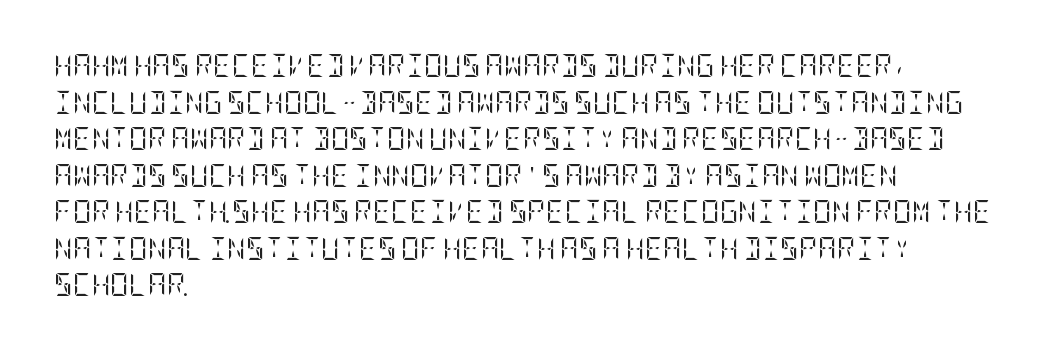
Q: Is the text bold? A: No.
Q: Is the text italic (slanted)? A: No, it is upright.
Q: Is the text underlined? A: No.
Q: How is the paragraph aligned? A: Left-aligned.
Q: Is the spacing between letters normal or unusually wide? A: Normal.
Q: Is the spacing between lines tight, normal or loose? A: Normal.
